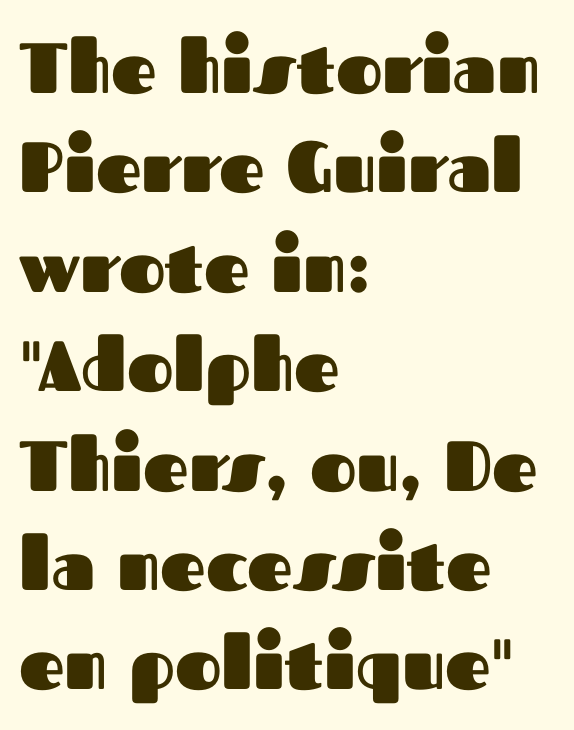
{"serif": "no", "italic": "no", "bold": "yes", "weight": "heavy", "width": "normal", "stroke_contrast": "medium", "x_height": "medium", "monospaced": "no", "underline": "no", "align": "left", "line_spacing": "normal", "line_spacing_ratio": 1.4, "letter_spacing": "normal", "letter_spacing_em": 0.0, "glyph_px": 71}
